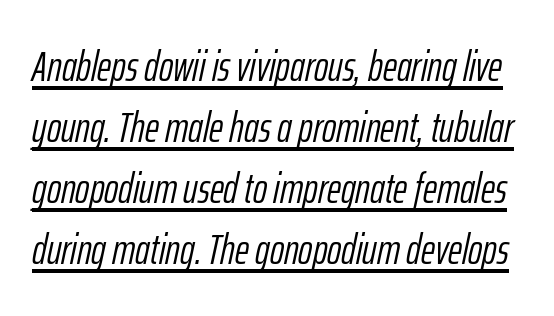
{"italic": "yes", "lean": "right", "slant_degrees": 12, "bold": "no", "weight": "light", "width": "condensed", "stroke_contrast": "low", "x_height": "medium", "monospaced": "no", "underline": "yes", "line_spacing": "normal", "line_spacing_ratio": 1.42, "letter_spacing": "normal", "letter_spacing_em": 0.0, "glyph_px": 43}
